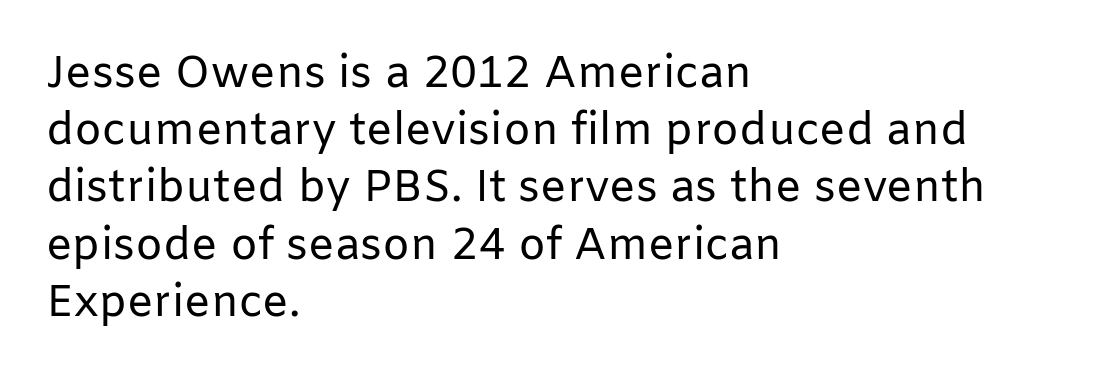
Q: Is the text bold? A: No.
Q: Is the text italic (slanted)? A: No, it is upright.
Q: Is the typeface a serif or a sans-serif typeface? A: Sans-serif.
Q: Is the text underlined? A: No.
Q: How is the paragraph aligned? A: Left-aligned.
Q: Is the spacing between letters normal or unusually wide? A: Normal.
Q: Is the spacing between lines tight, normal or loose? A: Normal.
Q: Width (condensed, normal, or wide)? A: Normal.
Q: Stroke contrast? A: Low.
Q: x-height? A: Medium.
Q: Monospaced? A: No.
